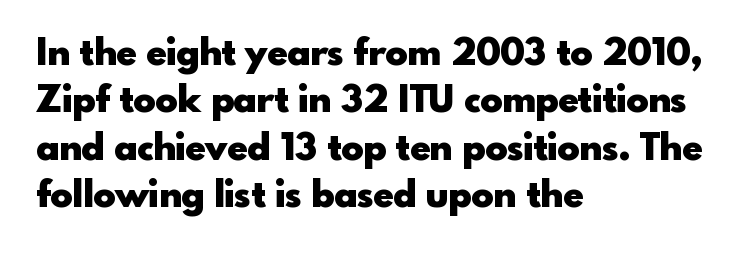
This is roman type, the default non-slanted kind. The rows are spaced the way most documents space them. Default kerning and tracking; the words read as compact shapes. Letters rest on an invisible, unmarked baseline. The face used here is proportionally spaced, like ordinary book or web type. Teacher's note: observe the even left margin — that is flush-left alignment.
